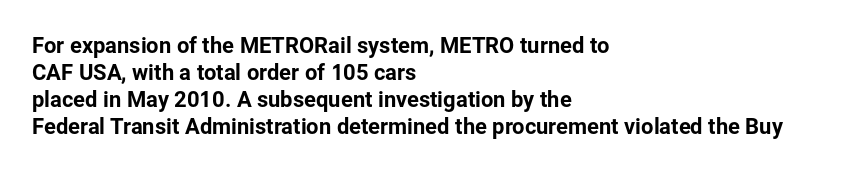
The image shows 22 px text type, upright; set left-aligned, line spacing 1.23x, normal letter spacing, not underlined.
